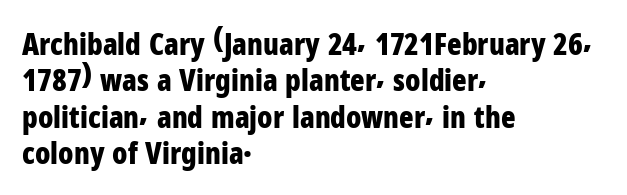
The image shows 30 px bold, condensed sans-serif type, upright; set left-aligned, line spacing 1.21x, normal letter spacing, not underlined; low stroke contrast and a medium x-height.
